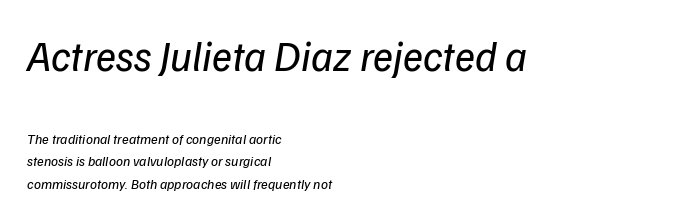
The image shows 42 px regular-weight sans-serif type; set left-aligned, normal line spacing (1.62x), normal letter spacing, not underlined; the first (top) block is 3.0x larger; low stroke contrast and a medium x-height.
